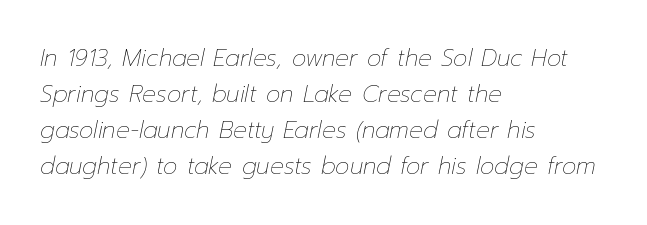
The image shows 23 px text type, italic (leaning right); set left-aligned, normal line spacing (1.57x), normal letter spacing, not underlined.
